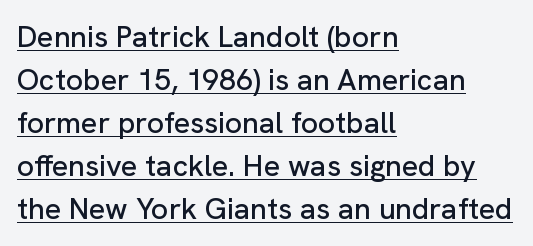
The image shows 30 px sans-serif type, upright; set left-aligned, normal line spacing (1.43x), normal letter spacing, underlined; low stroke contrast and a medium x-height.
